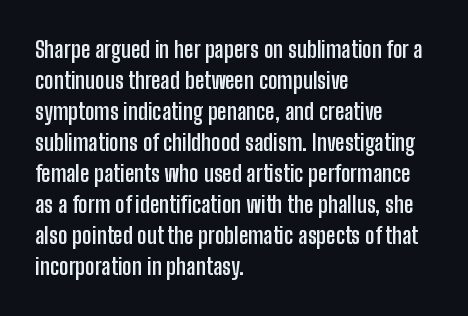
Caption: bold face, heavy strokes. Compared with typical body copy, the letter spacing here is the same. Line starts are locked; line ends wander. The axis of the letterforms is exactly vertical.
